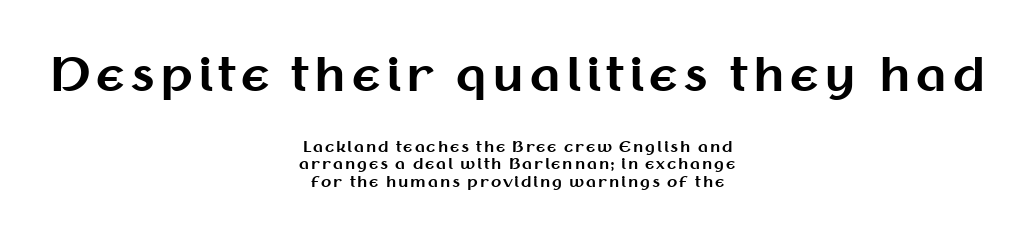
Q: Is the text bold? A: Yes.
Q: Is the text italic (slanted)? A: No, it is upright.
Q: Is the typeface a serif or a sans-serif typeface? A: Sans-serif.
Q: Is the text underlined? A: No.
Q: How is the paragraph aligned? A: Centered.
Q: Which block of text is set in a larger size, the first (top) or the second (bottom)? A: The first (top) one.
Q: Width (condensed, normal, or wide)? A: Normal.
Q: Stroke contrast? A: Medium.
Q: x-height? A: Medium.
Q: Monospaced? A: No.
